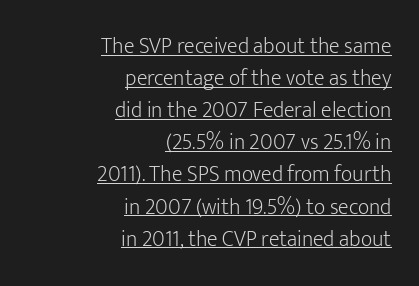
The image shows 22 px text type, upright; set right-aligned, normal line spacing (1.46x), normal letter spacing, underlined.
